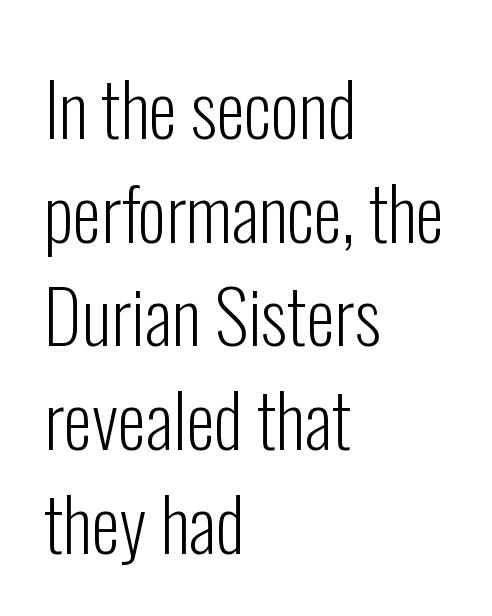
{"serif": "no", "italic": "no", "bold": "no", "weight": "light", "width": "condensed", "stroke_contrast": "low", "x_height": "medium", "monospaced": "no", "underline": "no", "align": "left", "line_spacing": "normal", "line_spacing_ratio": 1.42, "letter_spacing": "normal", "letter_spacing_em": 0.0, "glyph_px": 73}
